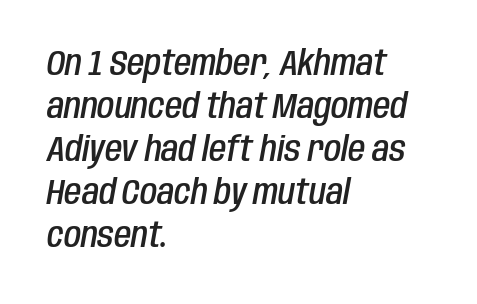
Q: Is the text bold? A: Semi-bold.
Q: Is the text italic (slanted)? A: Yes, it leans right by about 10 degrees.
Q: Is the text underlined? A: No.
Q: How is the paragraph aligned? A: Left-aligned.
Q: Is the spacing between letters normal or unusually wide? A: Normal.
Q: Width (condensed, normal, or wide)? A: Condensed.
Q: Stroke contrast? A: Low.
Q: x-height? A: Large.
Q: Monospaced? A: No.
